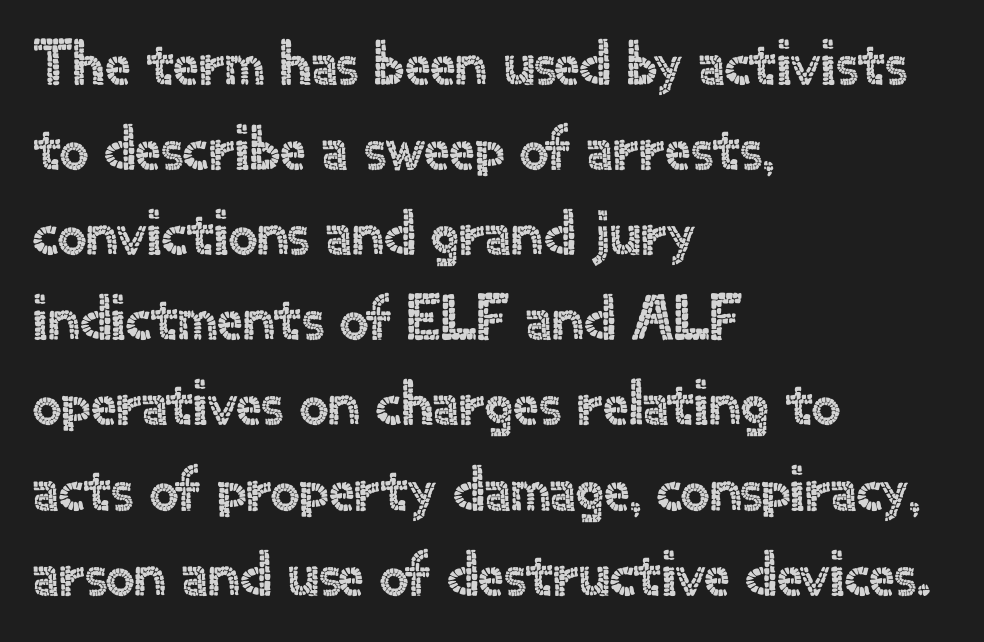
The image shows 64 px sans-serif type, upright; set left-aligned, normal line spacing (1.33x), normal letter spacing, not underlined; a small x-height.
